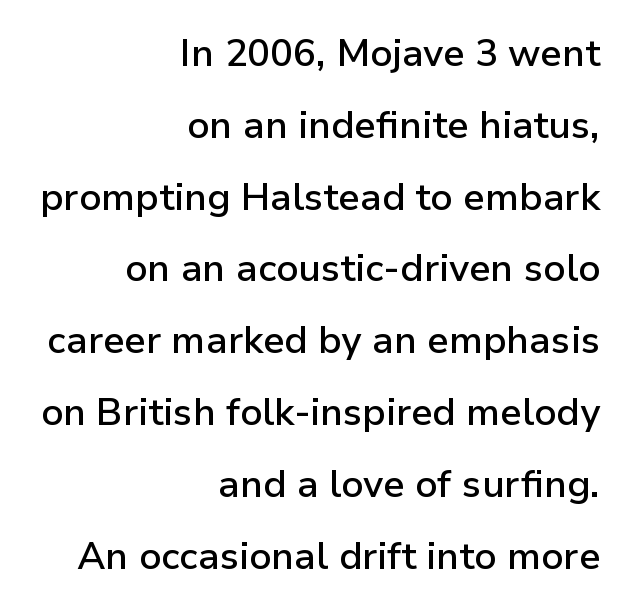
Short note: letters normally spaced. Typographic density is moderately raised because the face is semibold. You could not count columns in this text — the font is proportionally spaced. Are there feet on the stems? There aren't — it's a sans. A typesetter would mark this as roman, not italic. Beneath every word, the page is bare.
